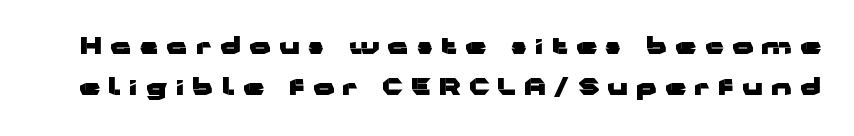
{"italic": "no", "bold": "yes", "underline": "no", "line_spacing_ratio": 1.8, "letter_spacing": "wide", "letter_spacing_em": 0.38, "glyph_px": 23}
